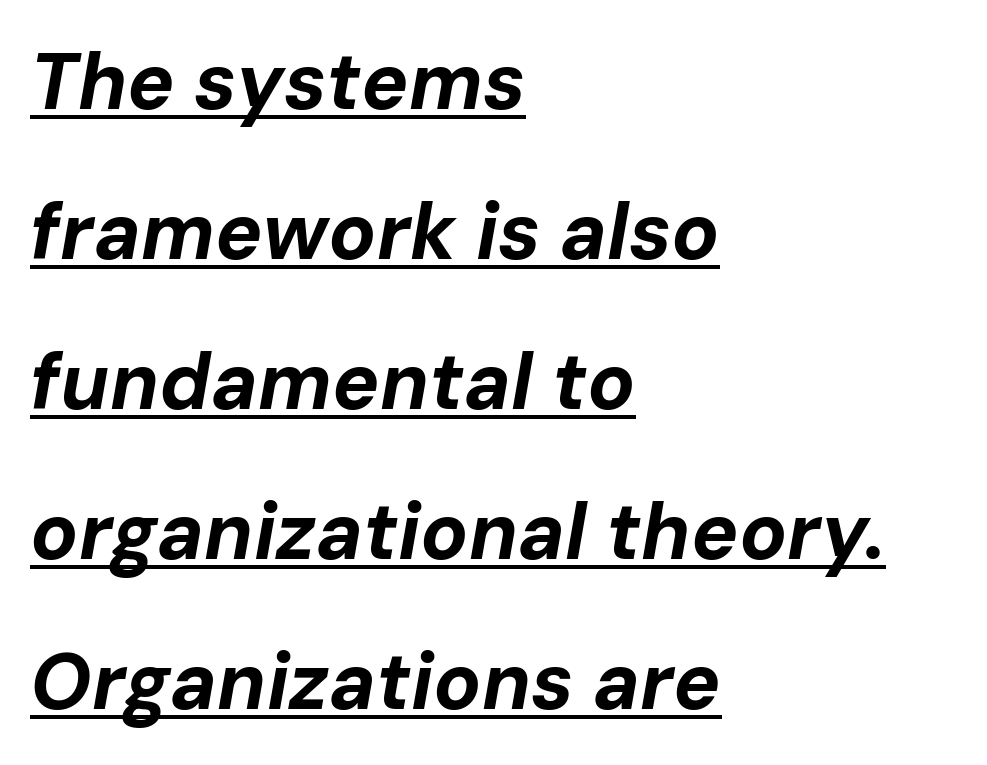
The image shows 79 px bold type, italic (leaning right); set left-aligned, loose line spacing (1.9x), normal letter spacing, underlined; low stroke contrast and a medium x-height.
